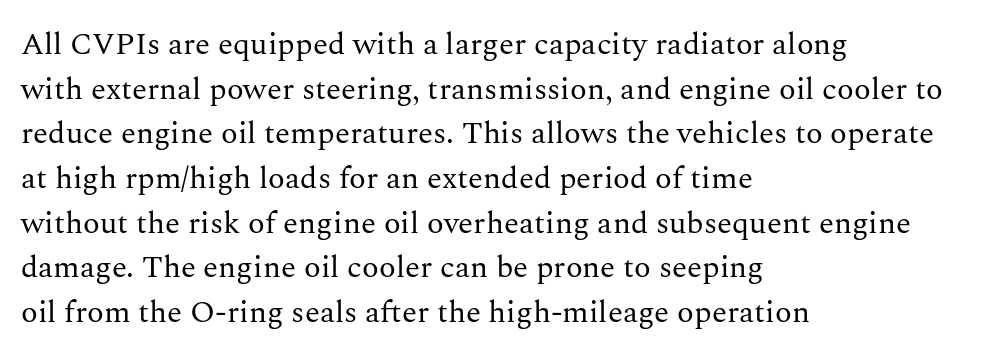
{"serif": "yes", "italic": "no", "bold": "no", "weight": "regular", "width": "normal", "stroke_contrast": "medium", "x_height": "medium", "monospaced": "no", "underline": "no", "align": "left", "line_spacing": "normal", "line_spacing_ratio": 1.44, "letter_spacing": "normal", "letter_spacing_em": 0.0, "glyph_px": 31}
